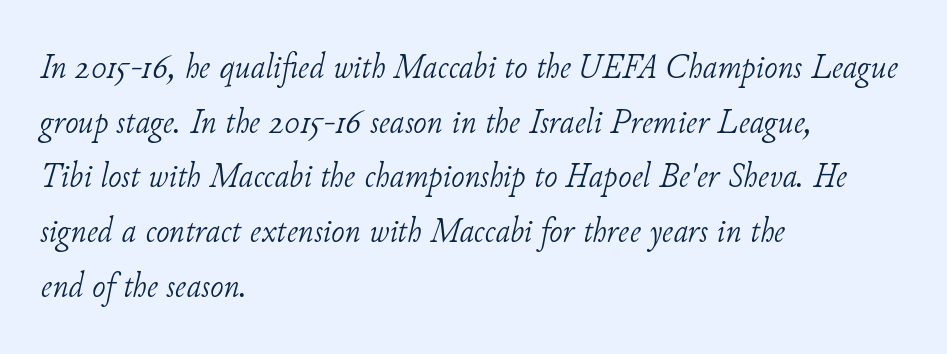
Q: Is the text bold? A: No.
Q: Is the text italic (slanted)? A: Yes, it leans right by about 11 degrees.
Q: Is the typeface a serif or a sans-serif typeface? A: Serif.
Q: Is the text underlined? A: No.
Q: How is the paragraph aligned? A: Left-aligned.
Q: Is the spacing between letters normal or unusually wide? A: Normal.
Q: Is the spacing between lines tight, normal or loose? A: Normal.
Q: Width (condensed, normal, or wide)? A: Normal.
Q: Stroke contrast? A: Low.
Q: x-height? A: Small.
Q: Monospaced? A: No.
